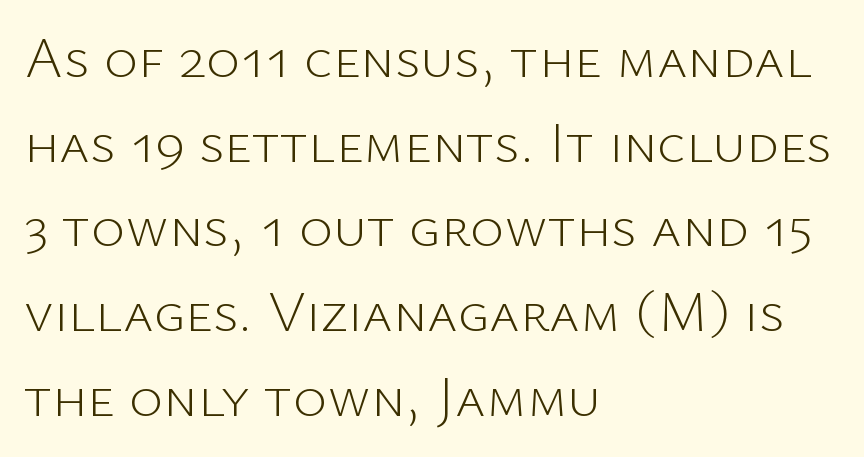
The image shows 58 px light sans-serif type, upright; set left-aligned, normal line spacing (1.46x), normal letter spacing, not underlined; low stroke contrast and a medium x-height.
